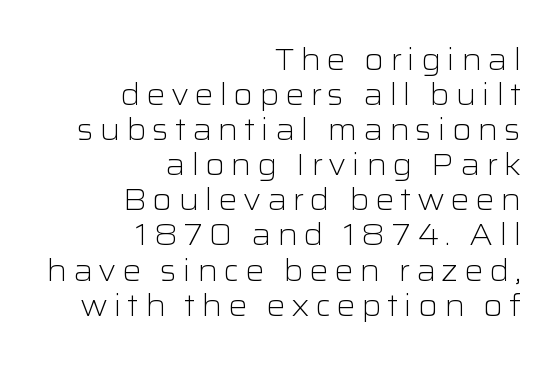
The image shows 30 px light, wide sans-serif type, upright; set right-aligned, line spacing 1.17x, not underlined; low stroke contrast and a medium x-height.
